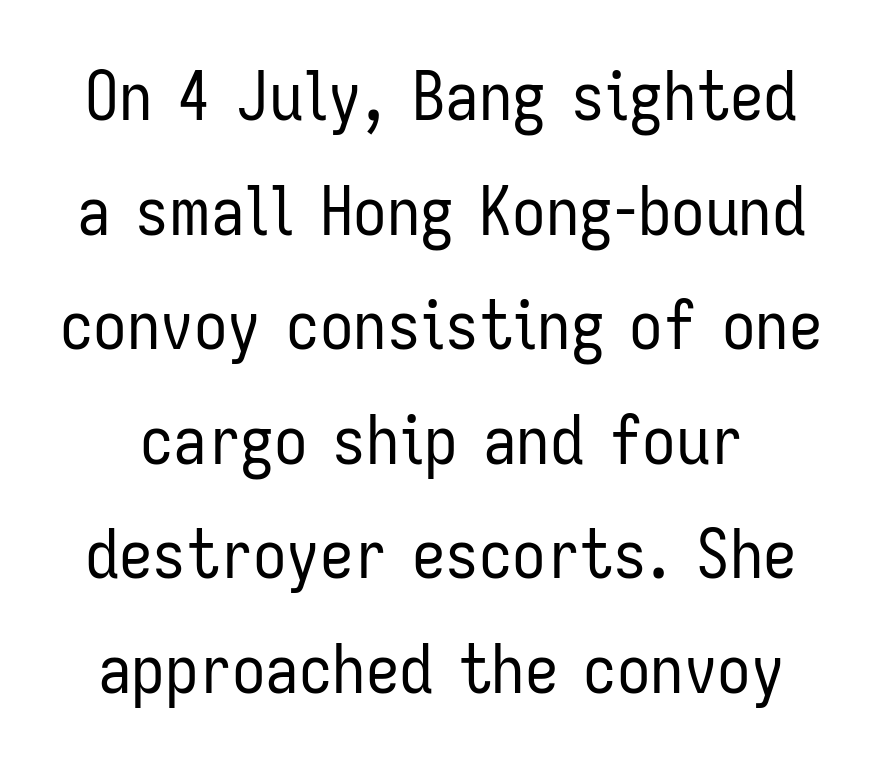
{"serif": "no", "italic": "no", "bold": "no", "weight": "regular", "width": "condensed", "stroke_contrast": "low", "x_height": "medium", "monospaced": "no", "underline": "no", "line_spacing_ratio": 1.71, "letter_spacing": "normal", "letter_spacing_em": 0.0, "glyph_px": 67}
